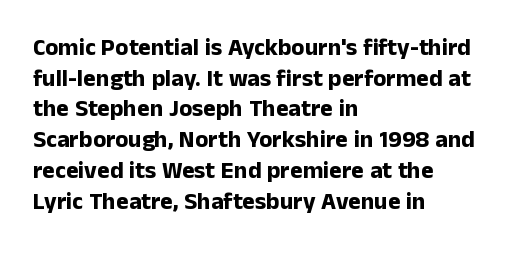
Q: Is the text bold? A: Yes.
Q: Is the text italic (slanted)? A: No, it is upright.
Q: Is the text underlined? A: No.
Q: How is the paragraph aligned? A: Left-aligned.
Q: Is the spacing between letters normal or unusually wide? A: Normal.
Q: Is the spacing between lines tight, normal or loose? A: Normal.
